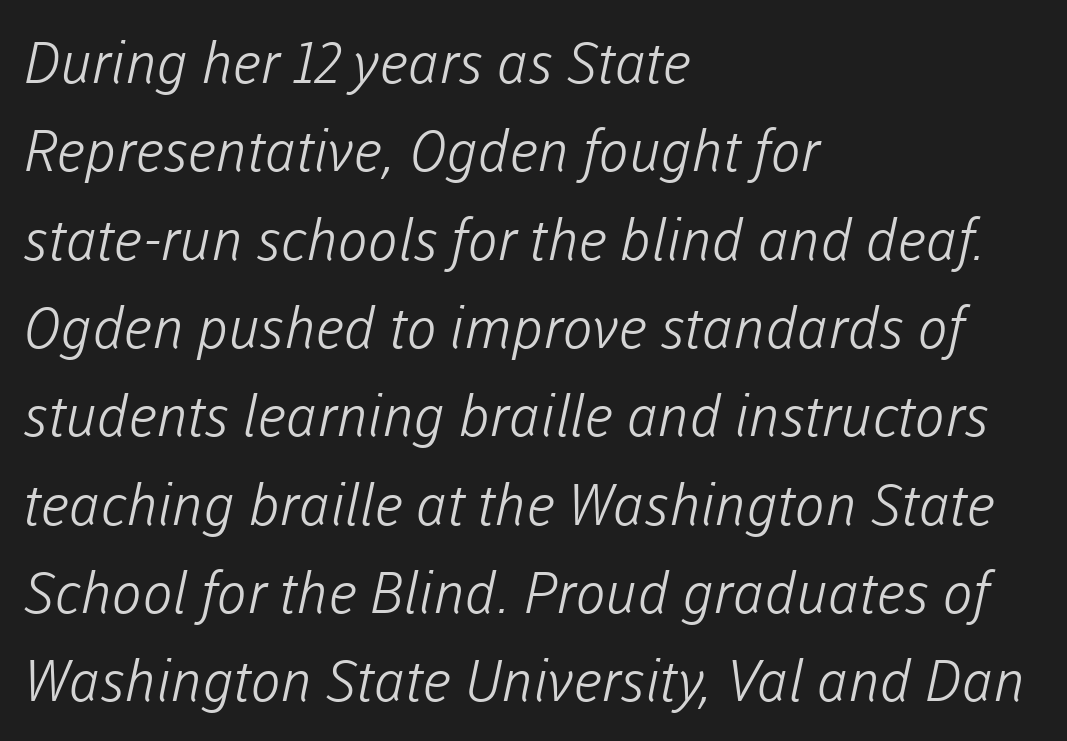
{"serif": "no", "bold": "no", "weight": "light", "width": "normal", "stroke_contrast": "low", "x_height": "medium", "monospaced": "no", "underline": "no", "align": "left", "line_spacing": "normal", "line_spacing_ratio": 1.55, "letter_spacing": "normal", "letter_spacing_em": 0.0, "glyph_px": 57}
